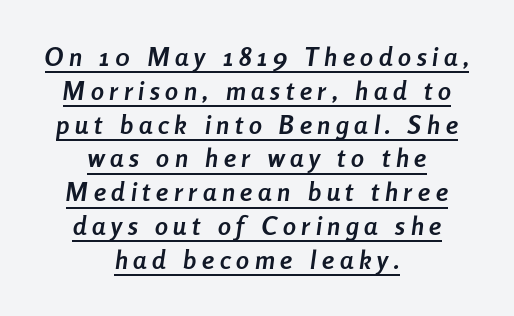
Q: Is the text bold? A: Yes.
Q: Is the text italic (slanted)? A: Yes, it leans right by about 8 degrees.
Q: Is the text underlined? A: Yes.
Q: How is the paragraph aligned? A: Centered.
Q: Is the spacing between letters normal or unusually wide? A: Unusually wide.
Q: Is the spacing between lines tight, normal or loose? A: Normal.
